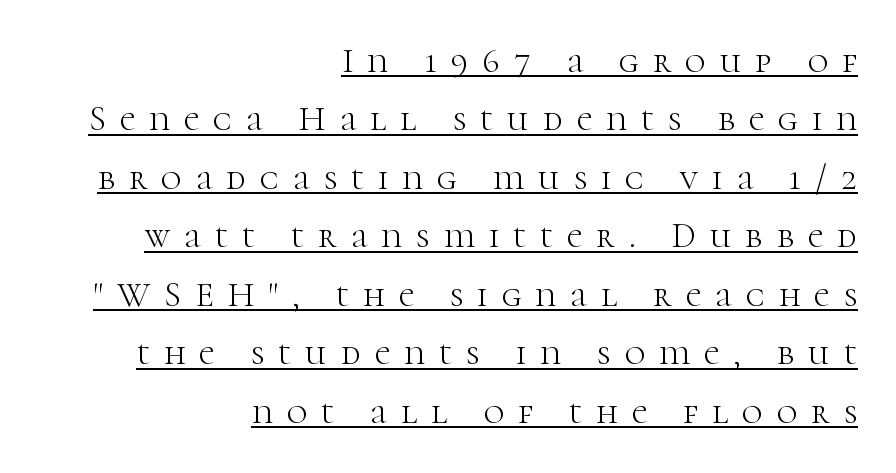
Vertical spacing — default. Letter spacing: wide. Does the copy run flush right? Yes — the right margin is perfectly even. The passage shown is typeset with a serif family.
